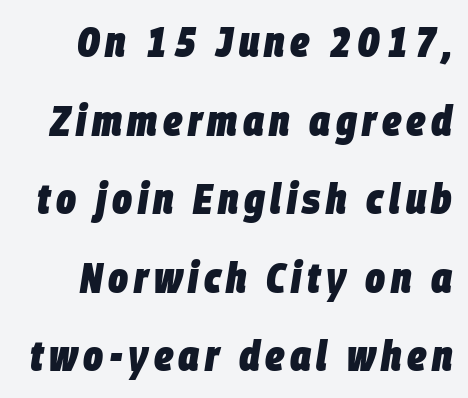
The image shows 42 px heavy, condensed type, italic (leaning right); set line spacing 1.87x, not underlined; low stroke contrast and a large x-height.
